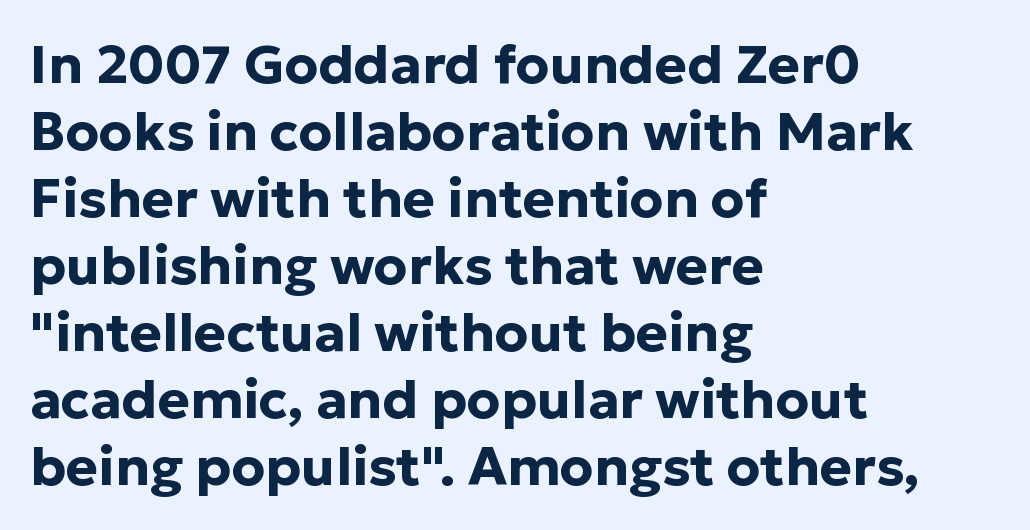
The image shows 54 px bold sans-serif type, upright; set left-aligned, line spacing 1.24x, normal letter spacing, not underlined; low stroke contrast and a medium x-height.
